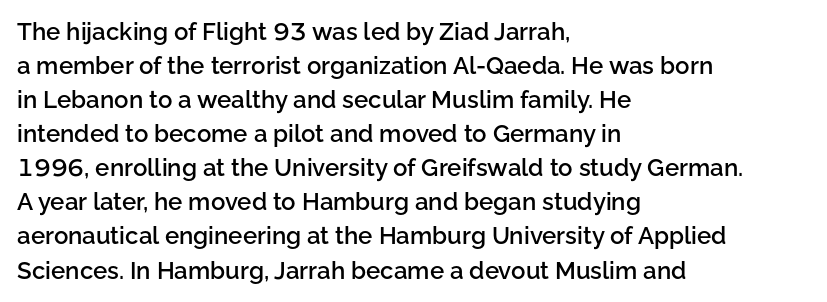
Q: Is the text bold? A: Semi-bold.
Q: Is the text italic (slanted)? A: No, it is upright.
Q: Is the text underlined? A: No.
Q: How is the paragraph aligned? A: Left-aligned.
Q: Is the spacing between letters normal or unusually wide? A: Normal.
Q: Is the spacing between lines tight, normal or loose? A: Normal.
